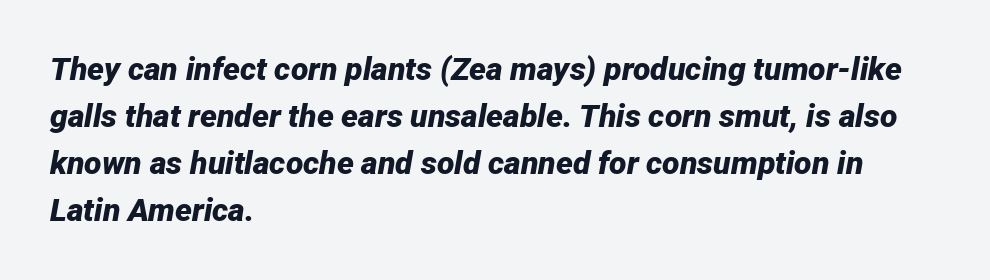
Characters follow at the spacing the type designer built in. Reading down the column, the eye jumps a familiar distance to each next line. Layout note: lines flush left. Quick note: underline off. Caption: bold face, heavy strokes. The passage shown leans; its letterforms are oblique.
